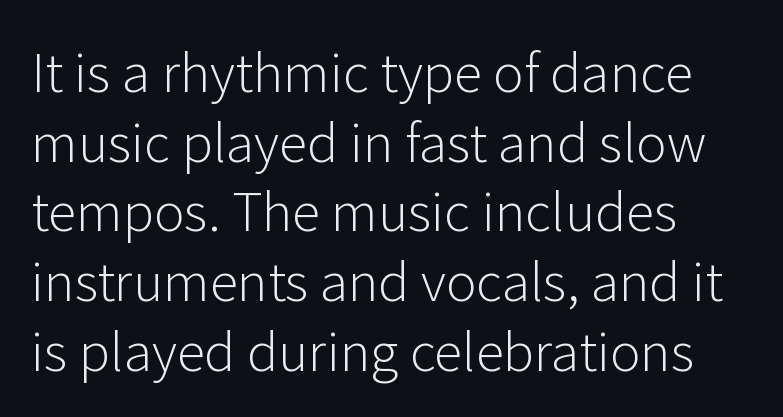
The image shows 52 px light sans-serif type, upright; set left-aligned, normal line spacing (1.34x), normal letter spacing, not underlined; low stroke contrast and a medium x-height.
